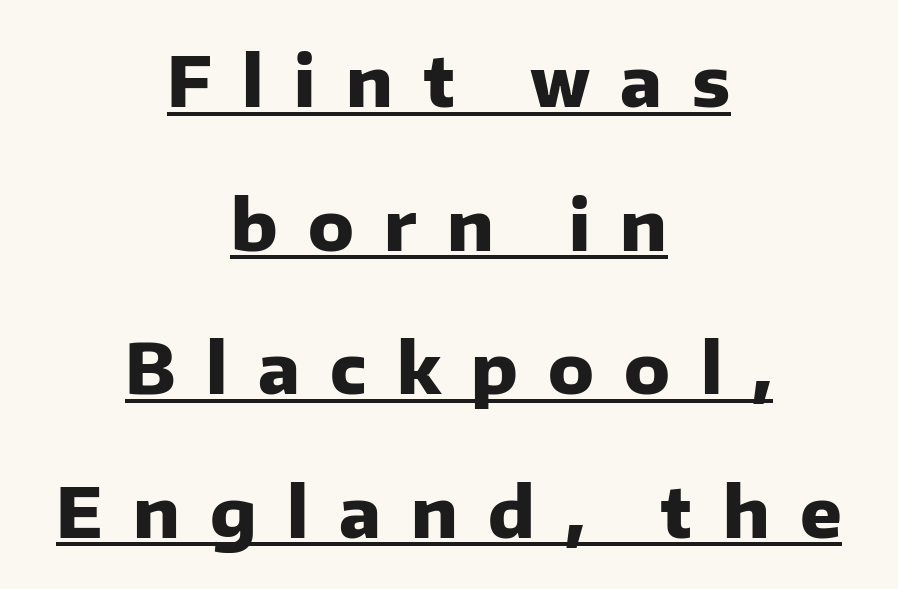
{"serif": "no", "italic": "no", "bold": "yes", "weight": "heavy", "width": "normal", "stroke_contrast": "low", "x_height": "medium", "monospaced": "no", "underline": "yes", "align": "center", "line_spacing": "loose", "line_spacing_ratio": 2.08, "letter_spacing": "wide", "letter_spacing_em": 0.44, "glyph_px": 69}
